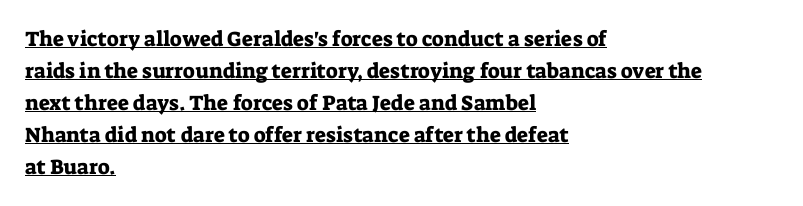
{"italic": "no", "underline": "yes", "align": "left", "line_spacing": "normal", "line_spacing_ratio": 1.52, "letter_spacing": "normal", "letter_spacing_em": 0.0, "glyph_px": 21}
